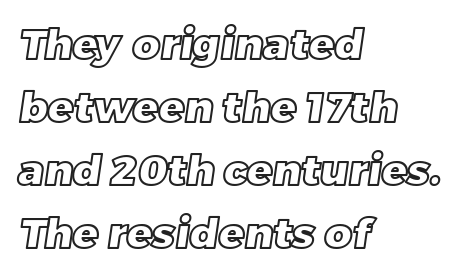
Q: Is the text underlined? A: No.
Q: How is the paragraph aligned? A: Left-aligned.
Q: Is the spacing between letters normal or unusually wide? A: Normal.
Q: Is the spacing between lines tight, normal or loose? A: Normal.
Q: Width (condensed, normal, or wide)? A: Normal.
Q: x-height? A: Large.
Q: Monospaced? A: No.
